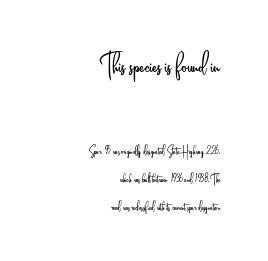
{"serif": "no", "bold": "no", "weight": "light", "width": "condensed", "stroke_contrast": "low", "x_height": "small", "monospaced": "no", "underline": "no", "align": "right", "line_spacing": "loose", "line_spacing_ratio": 2.01, "letter_spacing": "normal", "letter_spacing_em": 0.0, "larger_block": "first", "size_ratio": 2.43, "glyph_px": 34}
